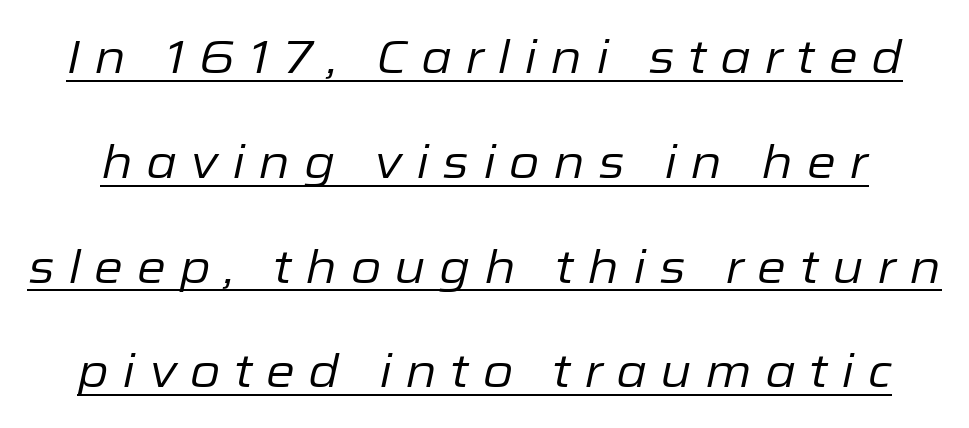
Q: Is the text bold? A: No.
Q: Is the text italic (slanted)? A: Yes, it leans right by about 12 degrees.
Q: Is the text underlined? A: Yes.
Q: Is the spacing between letters normal or unusually wide? A: Unusually wide.
Q: Is the spacing between lines tight, normal or loose? A: Loose.
Q: Width (condensed, normal, or wide)? A: Normal.
Q: Stroke contrast? A: Low.
Q: x-height? A: Medium.
Q: Monospaced? A: No.
